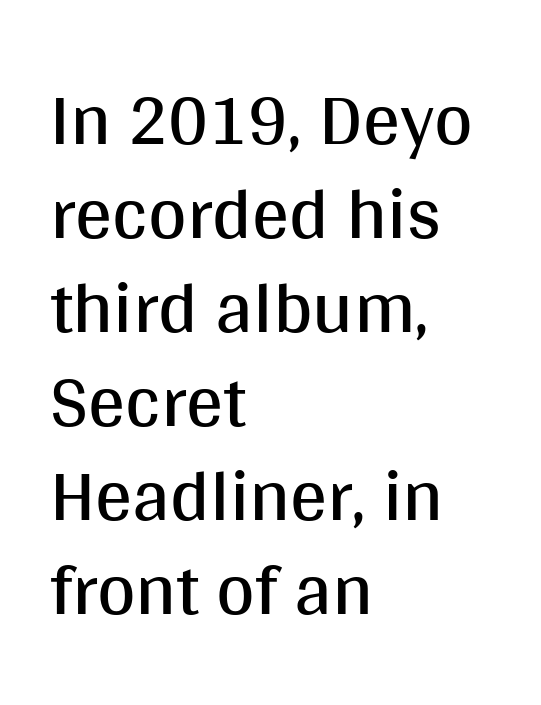
{"serif": "no", "italic": "no", "bold": "no", "weight": "regular", "width": "normal", "stroke_contrast": "medium", "x_height": "large", "monospaced": "no", "underline": "no", "align": "left", "line_spacing": "normal", "line_spacing_ratio": 1.27, "letter_spacing": "normal", "letter_spacing_em": 0.0, "glyph_px": 74}
